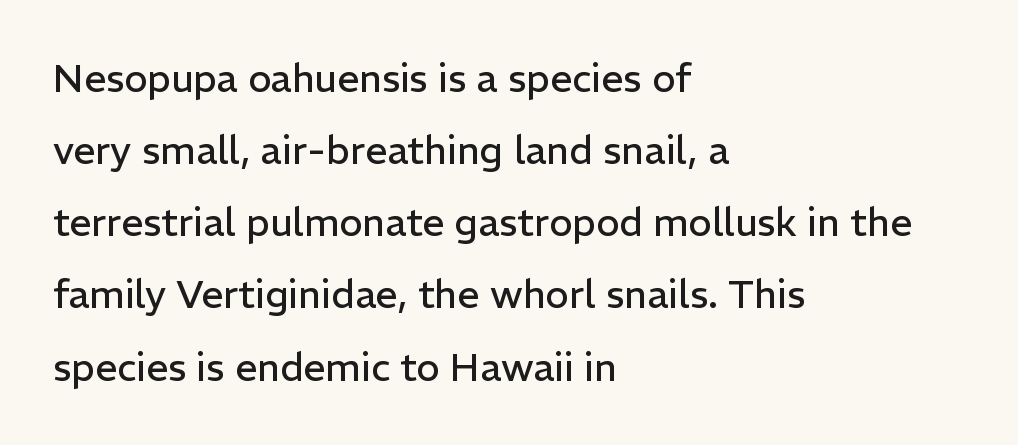
The image shows 39 px regular-weight sans-serif type, upright; set left-aligned, line spacing 1.85x, normal letter spacing, not underlined; low stroke contrast and a medium x-height.
